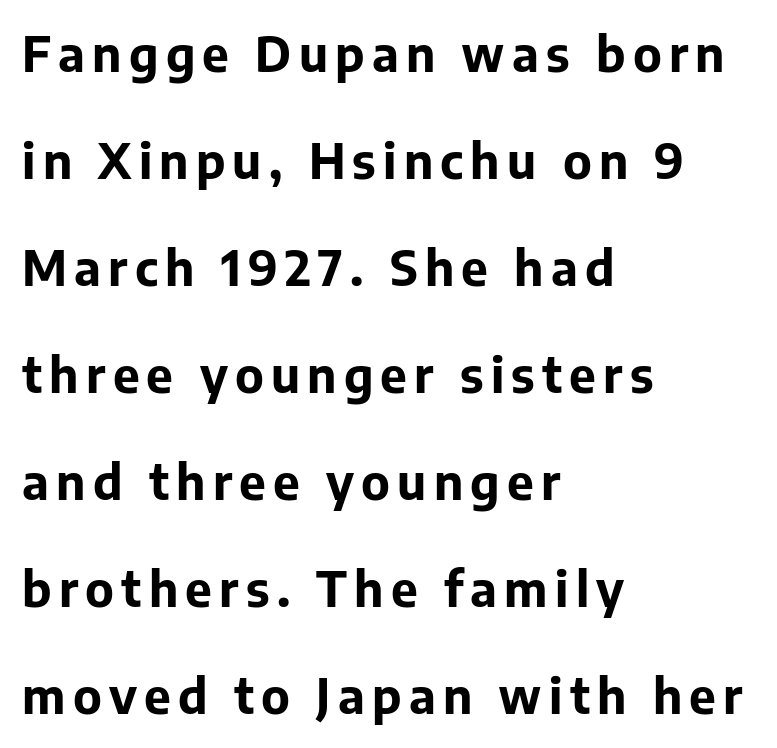
The image shows 48 px bold sans-serif type, upright; set left-aligned, loose line spacing (2.23x), not underlined; low stroke contrast and a medium x-height.
